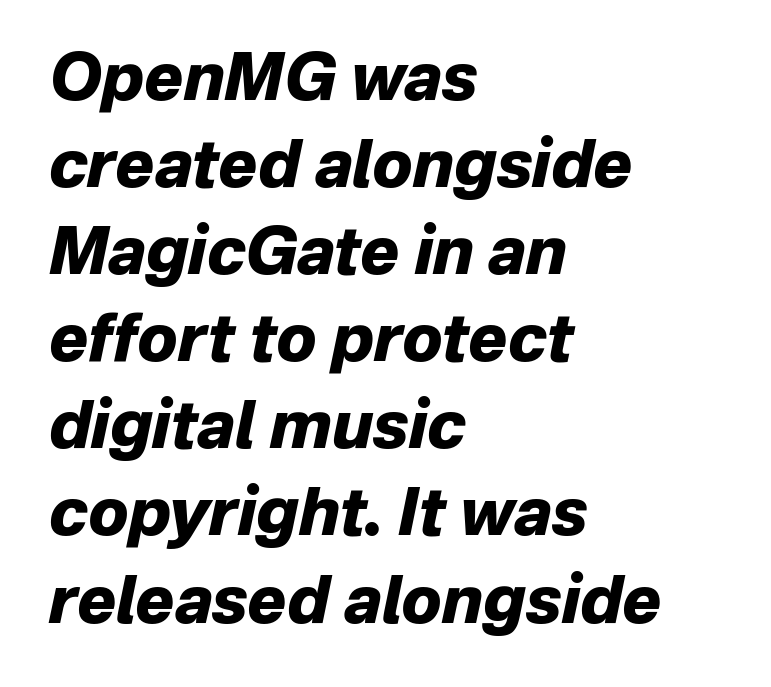
Q: Is the text bold? A: Yes.
Q: Is the text italic (slanted)? A: Yes, it leans right by about 12 degrees.
Q: Is the text underlined? A: No.
Q: How is the paragraph aligned? A: Left-aligned.
Q: Is the spacing between letters normal or unusually wide? A: Normal.
Q: Is the spacing between lines tight, normal or loose? A: Normal.
Q: Width (condensed, normal, or wide)? A: Normal.
Q: Stroke contrast? A: Low.
Q: x-height? A: Medium.
Q: Monospaced? A: No.
